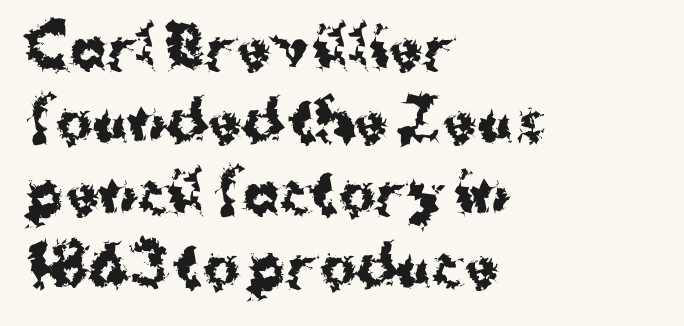
Q: Is the text bold? A: Yes.
Q: Is the text italic (slanted)? A: No, it is upright.
Q: Is the typeface a serif or a sans-serif typeface? A: Sans-serif.
Q: Is the text underlined? A: No.
Q: How is the paragraph aligned? A: Left-aligned.
Q: Is the spacing between letters normal or unusually wide? A: Normal.
Q: Is the spacing between lines tight, normal or loose? A: Normal.
Q: Width (condensed, normal, or wide)? A: Normal.
Q: Stroke contrast? A: Medium.
Q: x-height? A: Medium.
Q: Monospaced? A: No.
